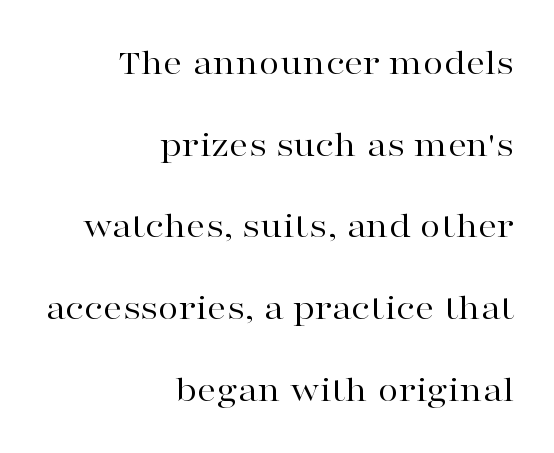
The letterforms sit shoulder to shoulder at normal distance. Glance below the letters and you will spot only blank space. Line endings align vertically; line beginnings do not. To sum up the face: it has serifs.
